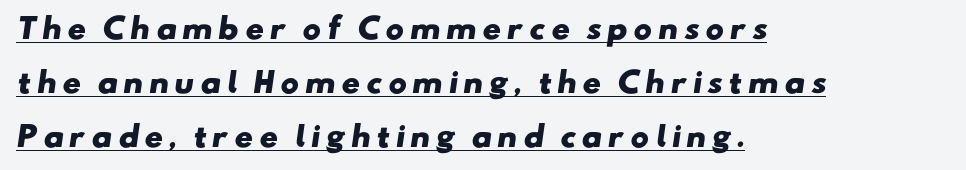
Casual observation: everything's shoved over to the left. Honestly, the underline is the first thing you notice here. You'd pick this weight for a headline — it's a proper bold. Here the designer chose a conventional face with non-uniform glyph widths.
